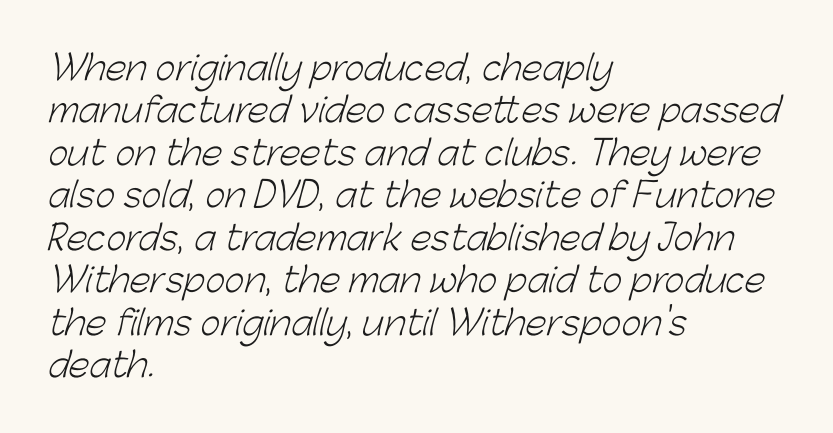
The passage shown is typed in a proportional face where columns would drift. Font category for this specimen: sans-serif. No heavy texture on the line: the type isn't bold. If you drew a ruler down the left edge, every line would touch it.
